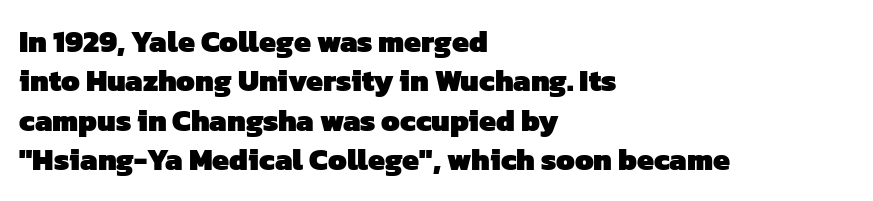
How are the letters spaced? Ordinarily, with no added tracking. Heavy, bold letterforms. A student would call this left alignment; a typographer would say flush left, rag right. Regarding leading, the lines here are spaced in the standard way. Letters rest on an invisible, unmarked baseline.
